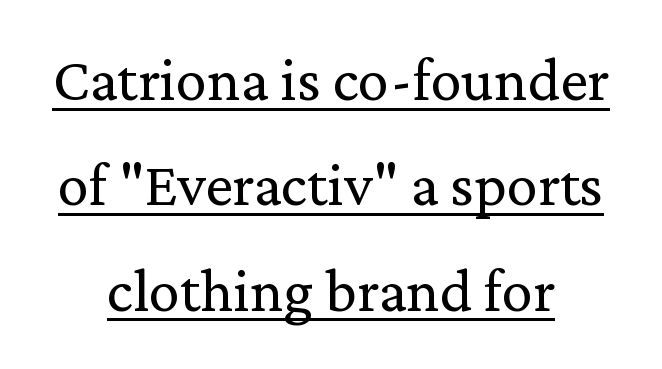
The line texture is even and compact thanks to regular tracking. You can tell it's not italic because the verticals are truly vertical. Looks like regular typesetting: each glyph gets only the width it needs. These lines are composed in type with serifs.
